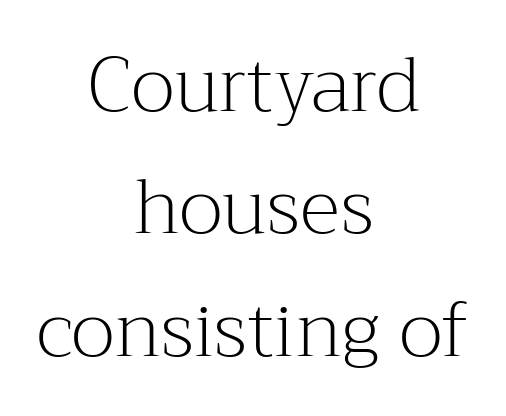
Notice how descenders clear the ascenders below comfortably — that's standard leading. Line starts and ends both wander, symmetrically. Underline: absent. The axis of the letterforms is exactly vertical. Heft: none added — not bold. A typesetter would call this proportional, since set widths differ per character.
